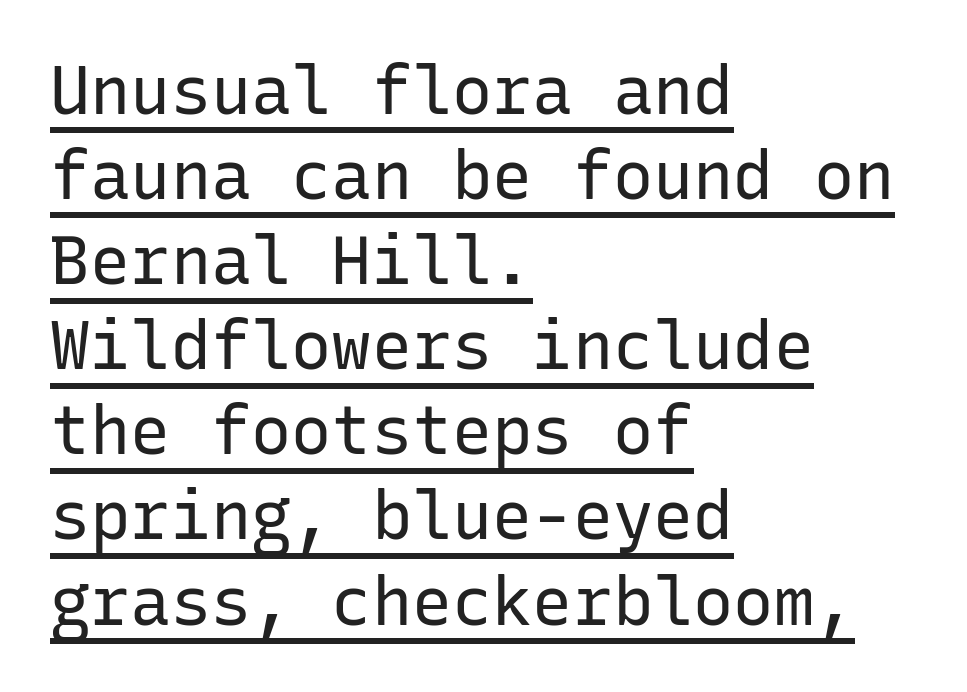
The image shows 67 px regular-weight sans-serif type, upright, monospaced; set left-aligned, normal line spacing (1.27x), normal letter spacing, underlined; low stroke contrast and a medium x-height.
